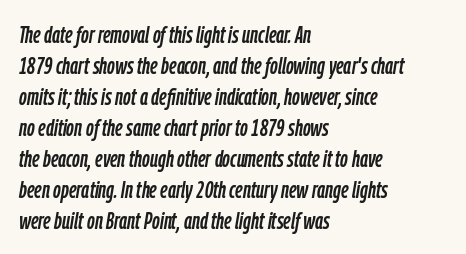
Q: Is the text italic (slanted)? A: Yes, it leans right by about 9 degrees.
Q: Is the text underlined? A: No.
Q: How is the paragraph aligned? A: Left-aligned.
Q: Is the spacing between letters normal or unusually wide? A: Normal.
Q: Is the spacing between lines tight, normal or loose? A: Normal.
